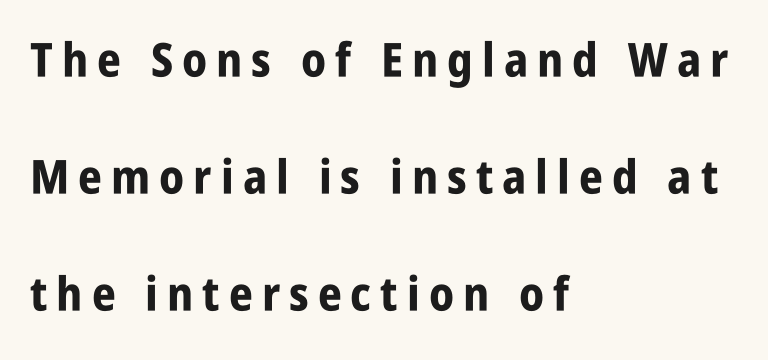
{"serif": "no", "italic": "no", "bold": "yes", "weight": "bold", "width": "condensed", "stroke_contrast": "low", "x_height": "large", "monospaced": "no", "underline": "no", "align": "left", "line_spacing": "loose", "line_spacing_ratio": 2.49, "glyph_px": 47}
